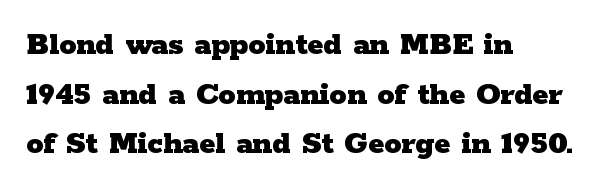
The image shows 34 px heavy, wide serif type, upright; set left-aligned, normal line spacing (1.46x), normal letter spacing, not underlined; low stroke contrast and a medium x-height.
